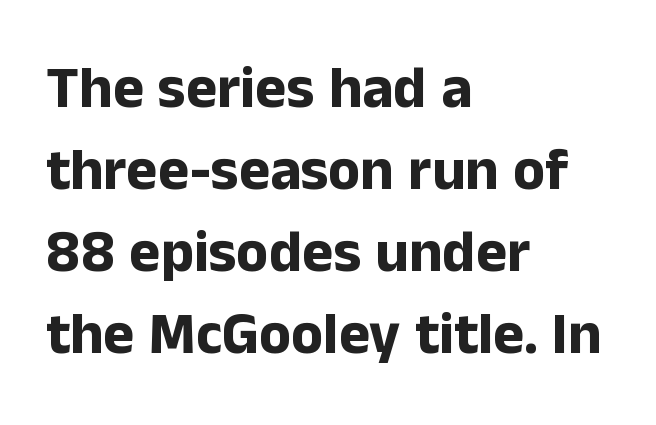
{"serif": "no", "italic": "no", "bold": "yes", "weight": "bold", "width": "normal", "stroke_contrast": "low", "x_height": "medium", "monospaced": "no", "underline": "no", "align": "left", "line_spacing": "normal", "line_spacing_ratio": 1.39, "letter_spacing": "normal", "letter_spacing_em": 0.0, "glyph_px": 59}
